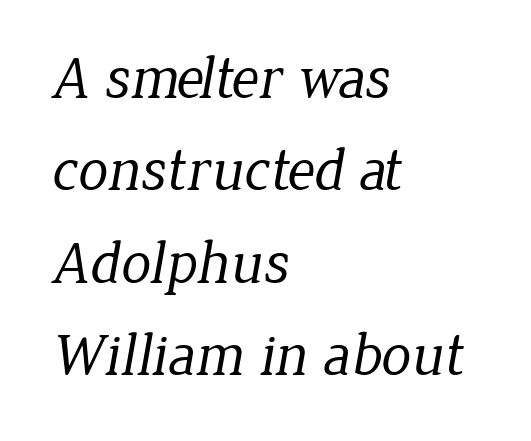
If you drew a ruler down the left edge, every line would touch it. The glyphs are unaccompanied by any horizontal stroke below them. Think of a printed novel: that variable character pitch is what you see here. Reading down the column, the eye jumps a familiar distance to each next line. These lines are composed in type with serifs. Weight: in the light-to-regular range.
